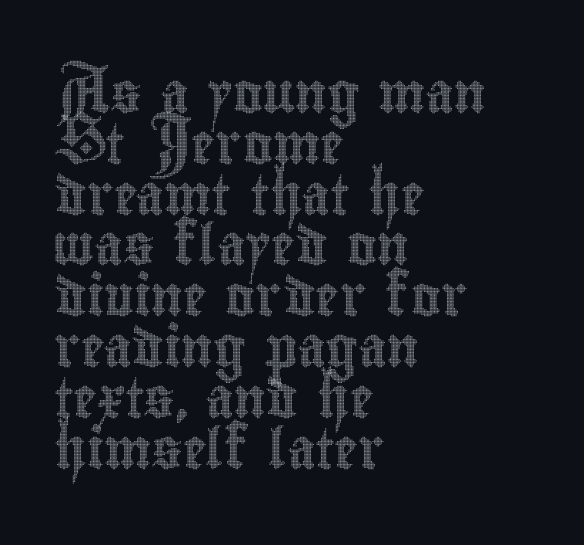
The passage shown is typed in a proportional face where columns would drift. Glance below the letters and you will spot only blank space. Caption: standard tracking, unaltered. The letters stand straight up with perfectly vertical stems. Notice how descenders clear the ascenders below comfortably — that's standard leading.
